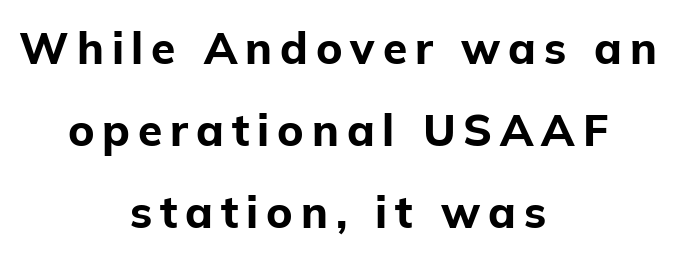
The image shows 44 px bold sans-serif type, upright; set centered, line spacing 1.86x, not underlined; low stroke contrast and a medium x-height.
